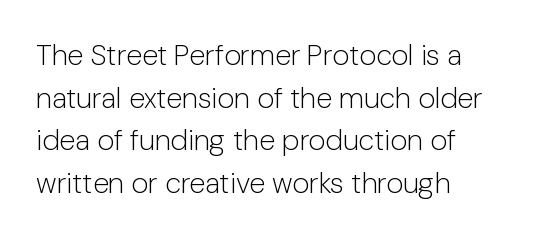
Heaviness? Minimal to ordinary, like unemphasized prose. A normal amount of white space separates one row of letters from the next. No extra tracking has been applied to these lines. The letters advance in unequal steps, a hallmark of proportional type. The typography opts for an upright posture over an oblique one. Each line starts at the same left margin while the right side varies.
